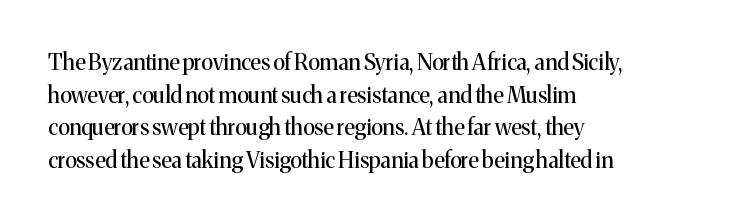
Rows of type keep a routine distance in the vertical direction. The space beneath each line is pristine and unruled. Which margin do the lines hug? The left one — the right edge is uneven. The letterforms sit shoulder to shoulder at normal distance.
